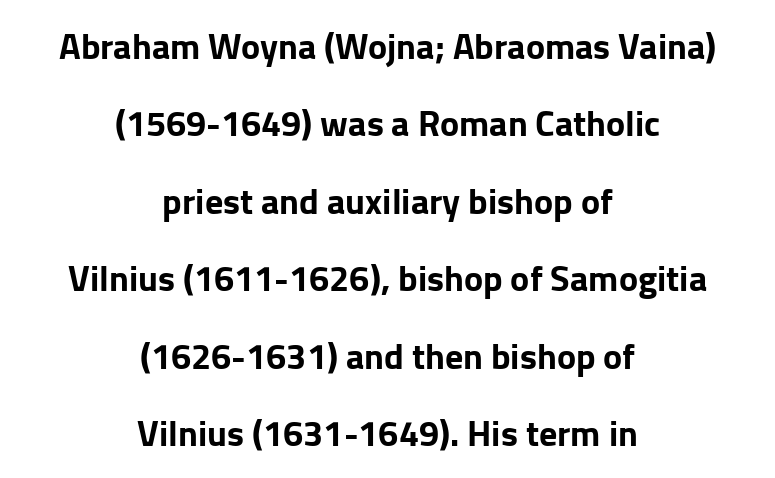
Students, note that the glyphs here touch the page at normal intervals. Caption: multi-line text, centered on the measure. These lines were composed using upright roman letters. Spacing verdict: proportional, widths tailored to each character.
